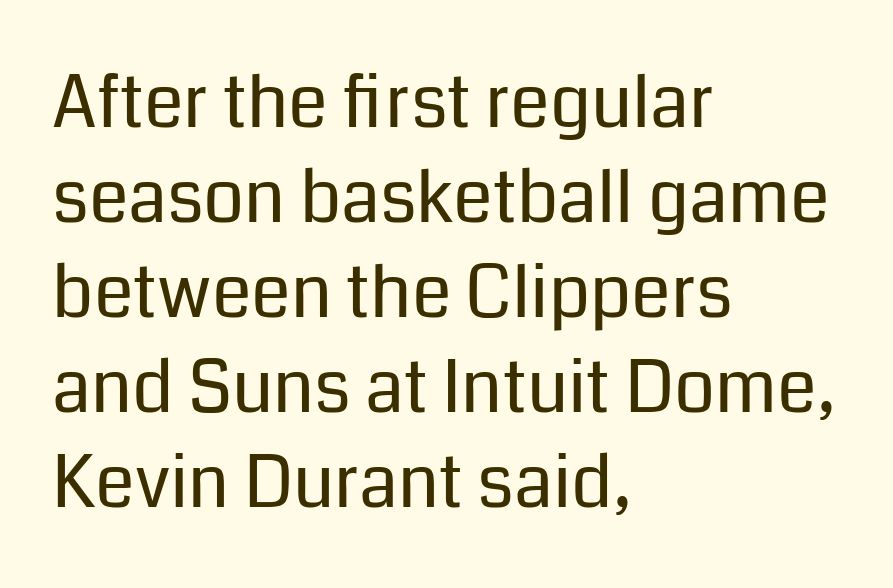
Q: Is the text bold? A: No.
Q: Is the text italic (slanted)? A: No, it is upright.
Q: Is the typeface a serif or a sans-serif typeface? A: Sans-serif.
Q: Is the text underlined? A: No.
Q: How is the paragraph aligned? A: Left-aligned.
Q: Is the spacing between letters normal or unusually wide? A: Normal.
Q: Is the spacing between lines tight, normal or loose? A: Normal.
Q: Width (condensed, normal, or wide)? A: Normal.
Q: Stroke contrast? A: Low.
Q: x-height? A: Medium.
Q: Monospaced? A: No.
